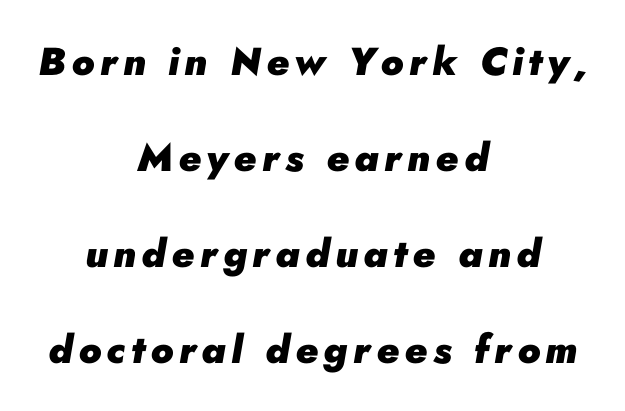
{"italic": "yes", "lean": "right", "slant_degrees": 10, "bold": "yes", "weight": "heavy", "width": "normal", "stroke_contrast": "low", "x_height": "small", "monospaced": "no", "underline": "no", "align": "center", "line_spacing": "loose", "line_spacing_ratio": 2.46, "glyph_px": 39}
